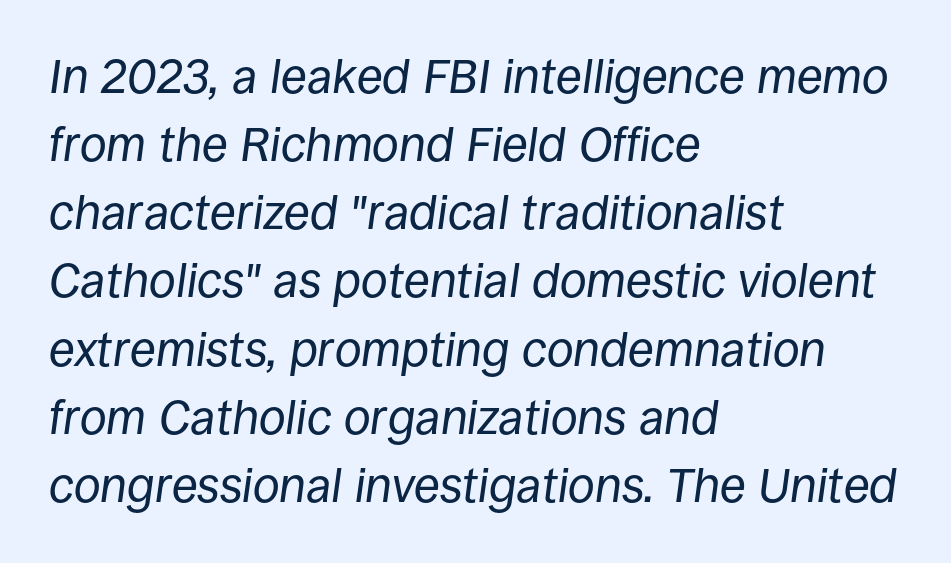
{"italic": "yes", "lean": "right", "slant_degrees": 8, "bold": "no", "weight": "regular", "width": "normal", "stroke_contrast": "low", "x_height": "large", "monospaced": "no", "underline": "no", "align": "left", "line_spacing": "normal", "line_spacing_ratio": 1.42, "letter_spacing": "normal", "letter_spacing_em": 0.0, "glyph_px": 48}
